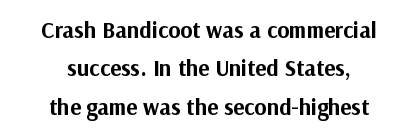
{"italic": "no", "bold": "yes", "underline": "no", "align": "center", "line_spacing": "normal", "line_spacing_ratio": 1.67, "letter_spacing": "normal", "letter_spacing_em": 0.0, "glyph_px": 23}
